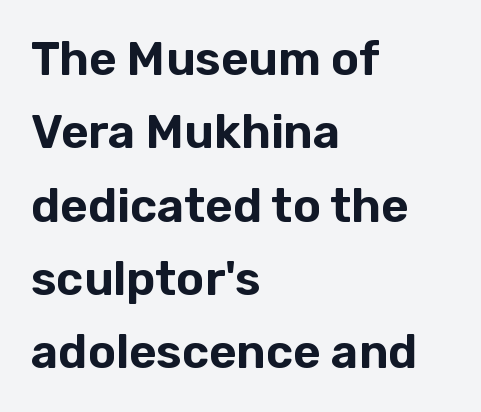
{"serif": "no", "italic": "no", "width": "normal", "stroke_contrast": "low", "x_height": "medium", "monospaced": "no", "underline": "no", "align": "left", "line_spacing": "normal", "line_spacing_ratio": 1.56, "letter_spacing": "normal", "letter_spacing_em": 0.0, "glyph_px": 47}
